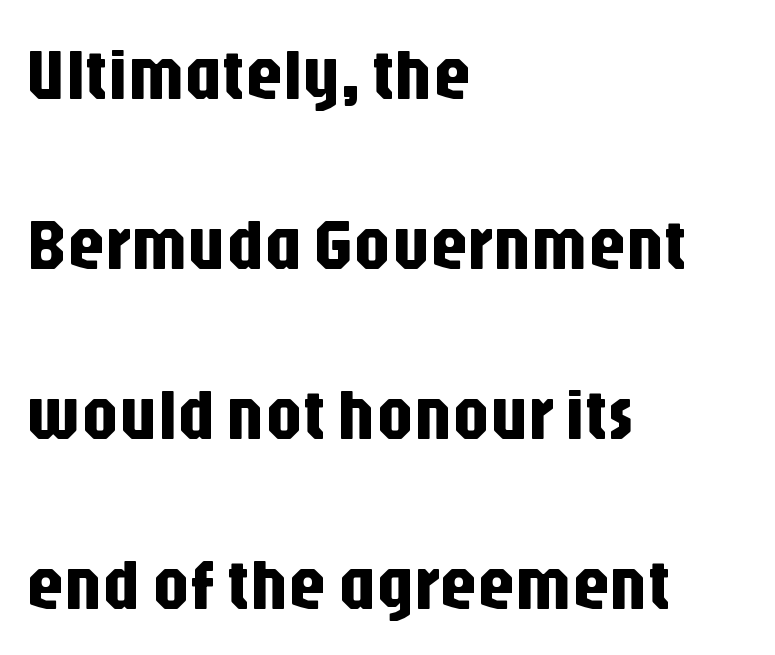
{"serif": "no", "italic": "no", "width": "condensed", "stroke_contrast": "low", "x_height": "large", "monospaced": "no", "underline": "no", "align": "left", "line_spacing": "loose", "line_spacing_ratio": 2.33, "letter_spacing": "normal", "letter_spacing_em": 0.0, "glyph_px": 73}
